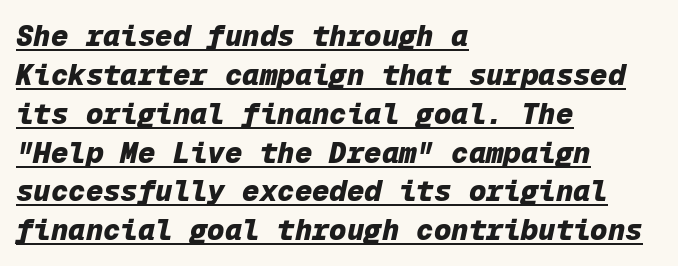
The rendered words wear a rule along their underside. Short and long lines alike share a common starting point at left. The gaps between neighbouring characters are ordinary and unremarkable. Looks like terminal output: every glyph gets an equal slot.
